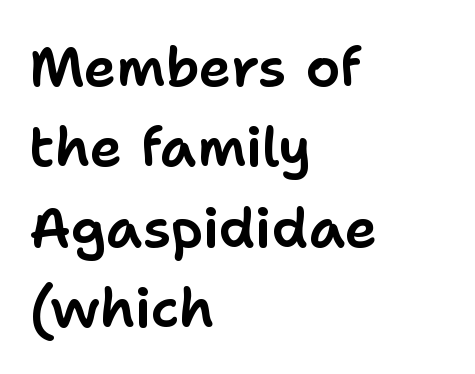
{"serif": "no", "italic": "no", "width": "normal", "stroke_contrast": "low", "x_height": "medium", "monospaced": "no", "underline": "no", "align": "left", "line_spacing": "normal", "line_spacing_ratio": 1.46, "letter_spacing": "normal", "letter_spacing_em": 0.0, "glyph_px": 55}
